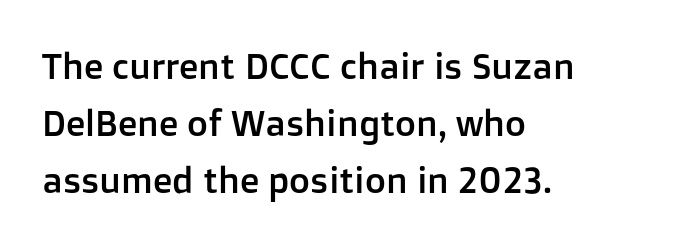
This sample keeps an unexceptional amount of space between lines. In terms of posture, this sample is upright. Tracking here is standard; glyphs follow each other at the usual distance. Short and long lines alike share a common starting point at left. These lines are composed in type without serifs. Character widths vary here, with narrow letters taking less room than wide ones.
